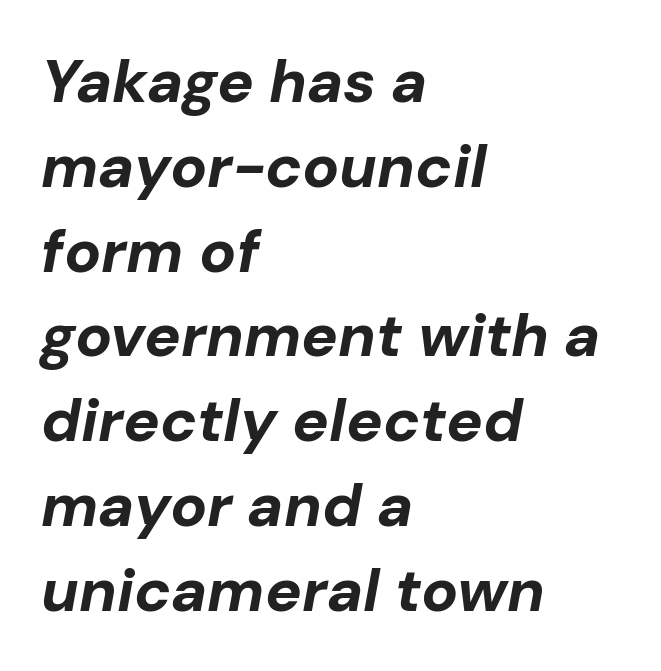
Q: Is the text bold? A: Yes.
Q: Is the text italic (slanted)? A: Yes, it leans right by about 10 degrees.
Q: Is the text underlined? A: No.
Q: How is the paragraph aligned? A: Left-aligned.
Q: Is the spacing between letters normal or unusually wide? A: Normal.
Q: Is the spacing between lines tight, normal or loose? A: Normal.
Q: Width (condensed, normal, or wide)? A: Normal.
Q: Stroke contrast? A: Low.
Q: x-height? A: Medium.
Q: Monospaced? A: No.
